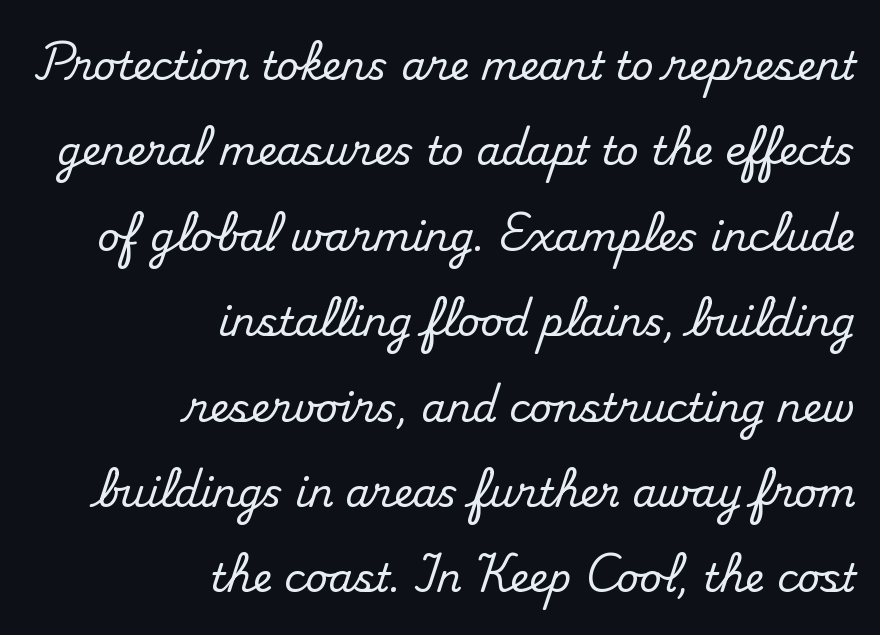
Q: Is the text italic (slanted)? A: Yes.
Q: Is the typeface a serif or a sans-serif typeface? A: Serif.
Q: Is the text underlined? A: No.
Q: How is the paragraph aligned? A: Right-aligned.
Q: Is the spacing between letters normal or unusually wide? A: Normal.
Q: Is the spacing between lines tight, normal or loose? A: Loose.
Q: Width (condensed, normal, or wide)? A: Normal.
Q: Stroke contrast? A: Medium.
Q: x-height? A: Small.
Q: Monospaced? A: No.
